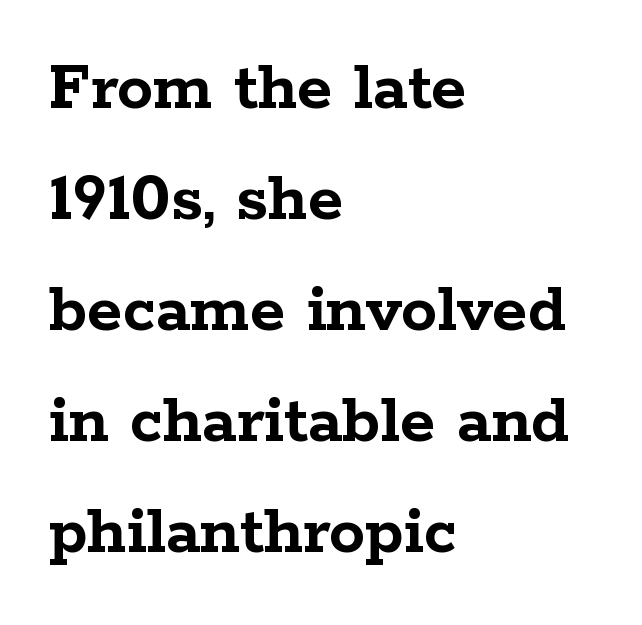
The lines sit at an ordinary, default distance from one another. The letters stand straight up with perfectly vertical stems. The area under the type is left untouched. Note the varied advance widths — an 'i' is clearly narrower than an 'm'.
